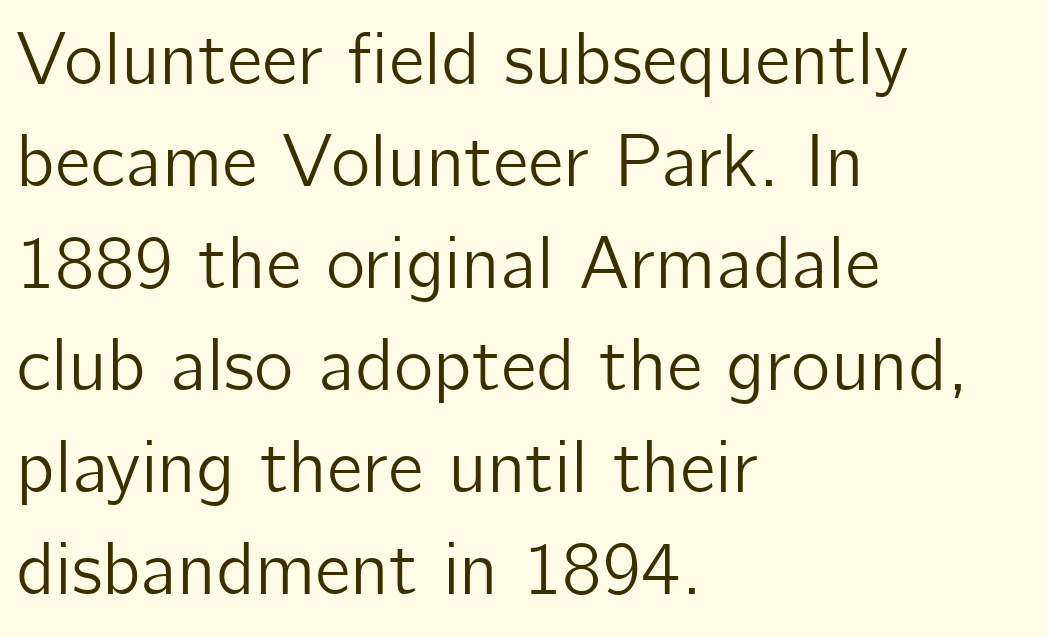
Q: Is the text italic (slanted)? A: No, it is upright.
Q: Is the typeface a serif or a sans-serif typeface? A: Sans-serif.
Q: Is the text underlined? A: No.
Q: How is the paragraph aligned? A: Left-aligned.
Q: Is the spacing between letters normal or unusually wide? A: Normal.
Q: Is the spacing between lines tight, normal or loose? A: Normal.
Q: Width (condensed, normal, or wide)? A: Normal.
Q: Stroke contrast? A: Low.
Q: x-height? A: Medium.
Q: Monospaced? A: No.
